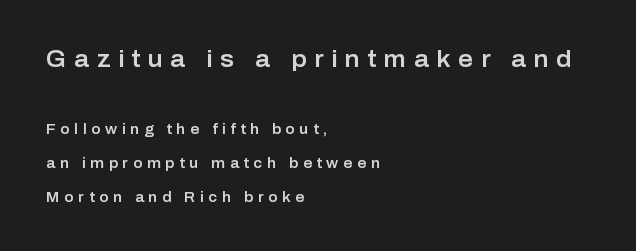
The zone under the glyphs is completely vacant. There is plenty of visible air inserted between adjacent glyphs. The paragraph shown leans on its left margin. Nope, not italic — everything's standing straight. Typesetter's note — upper block bumped up in size, lower block left smaller. A typesetter would call this leading open, well beyond the default.
